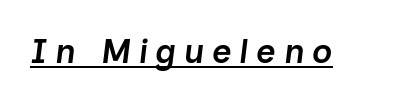
{"italic": "yes", "lean": "right", "slant_degrees": 7, "bold": "semi", "weight": "semibold", "width": "normal", "stroke_contrast": "low", "x_height": "medium", "monospaced": "no", "underline": "yes", "letter_spacing": "wide", "letter_spacing_em": 0.22, "glyph_px": 34}
